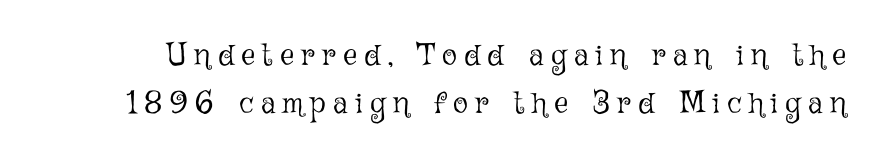
Does the lettering tilt? It doesn't — this is upright. This sample has the flowing, uneven cadence of proportional lettering. Characters follow at a spacing far wider than the type designer built in. Each new line begins a customary step beneath the previous one.
